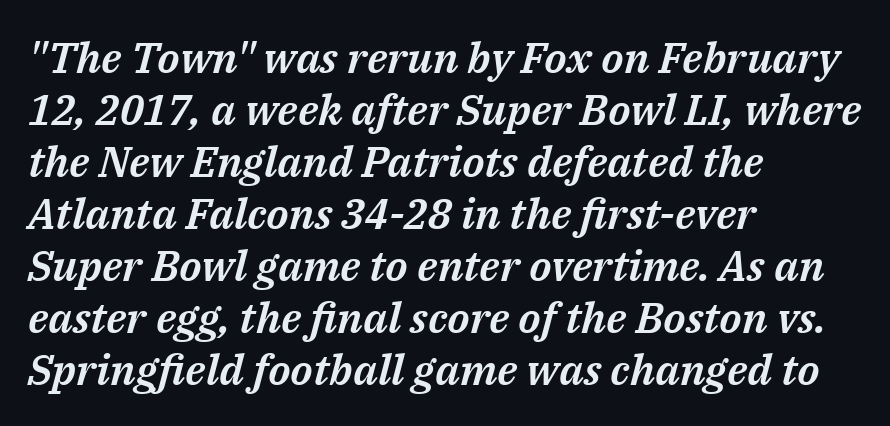
The ragged edge is on the right, which tells us the setting is flush left. These lines keep a tight, regular rhythm from letter to letter. The passage shown is typed in a proportional face where columns would drift. Posture: slanted. The space directly below the letters is spotless.
